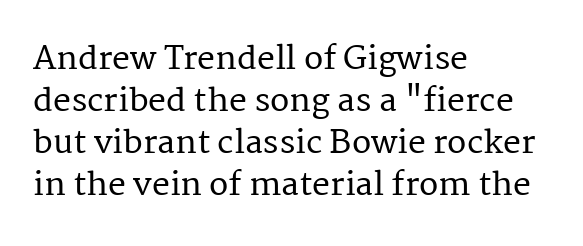
The lines sit at an ordinary, default distance from one another. Which margin do the lines hug? The left one — the right edge is uneven. Stroke terminals: seriffed. Here the designer chose a conventional face with non-uniform glyph widths.
